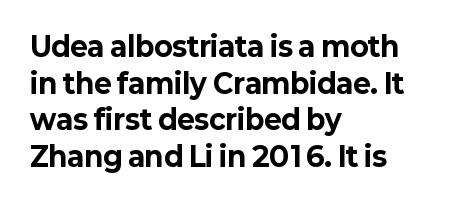
Q: Is the text bold? A: Yes.
Q: Is the text italic (slanted)? A: No, it is upright.
Q: Is the text underlined? A: No.
Q: How is the paragraph aligned? A: Left-aligned.
Q: Is the spacing between letters normal or unusually wide? A: Normal.
Q: Is the spacing between lines tight, normal or loose? A: Normal.
